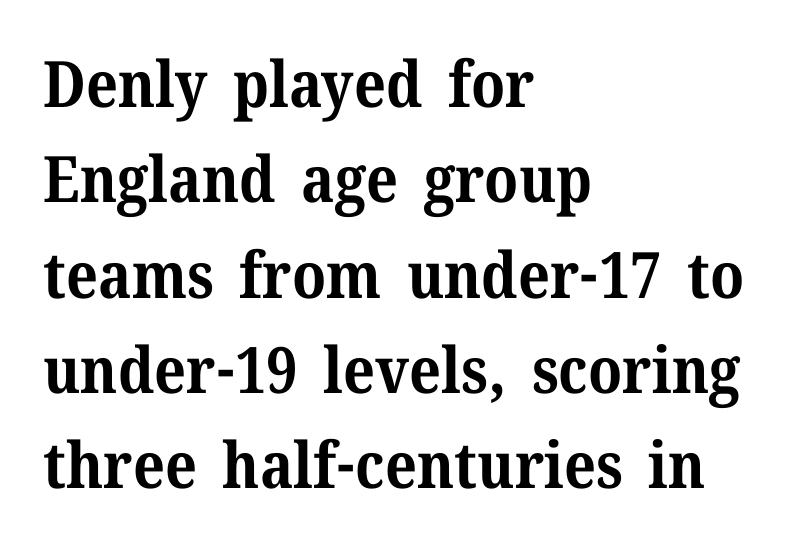
The image shows 64 px bold serif type, upright; set left-aligned, normal line spacing (1.49x), normal letter spacing, not underlined; medium stroke contrast and a medium x-height.
